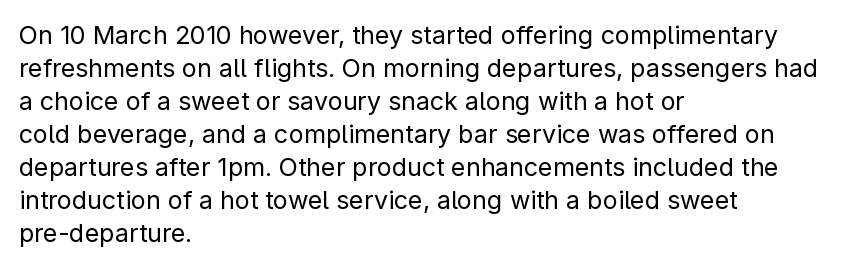
The image shows 25 px text type, upright; set left-aligned, normal line spacing (1.32x), normal letter spacing, not underlined.
